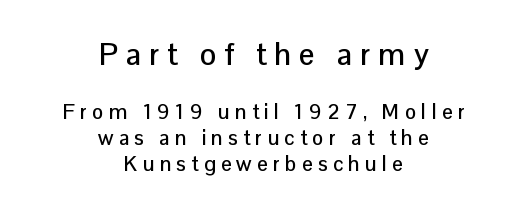
The image shows 31 px sans-serif type, upright; set centered, normal line spacing (1.25x), unusually wide letter spacing (+0.25 em), not underlined; the first (top) block is 1.48x larger; low stroke contrast and a medium x-height.
